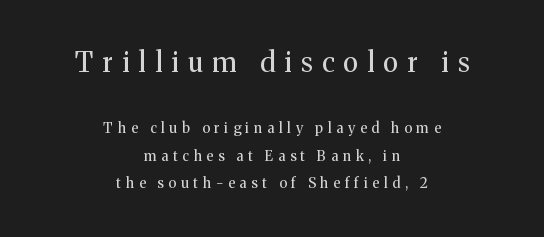
{"italic": "no", "bold": "no", "underline": "no", "align": "center", "line_spacing": "loose", "line_spacing_ratio": 1.95, "letter_spacing": "wide", "letter_spacing_em": 0.34, "larger_block": "first", "size_ratio": 1.93, "glyph_px": 27}
